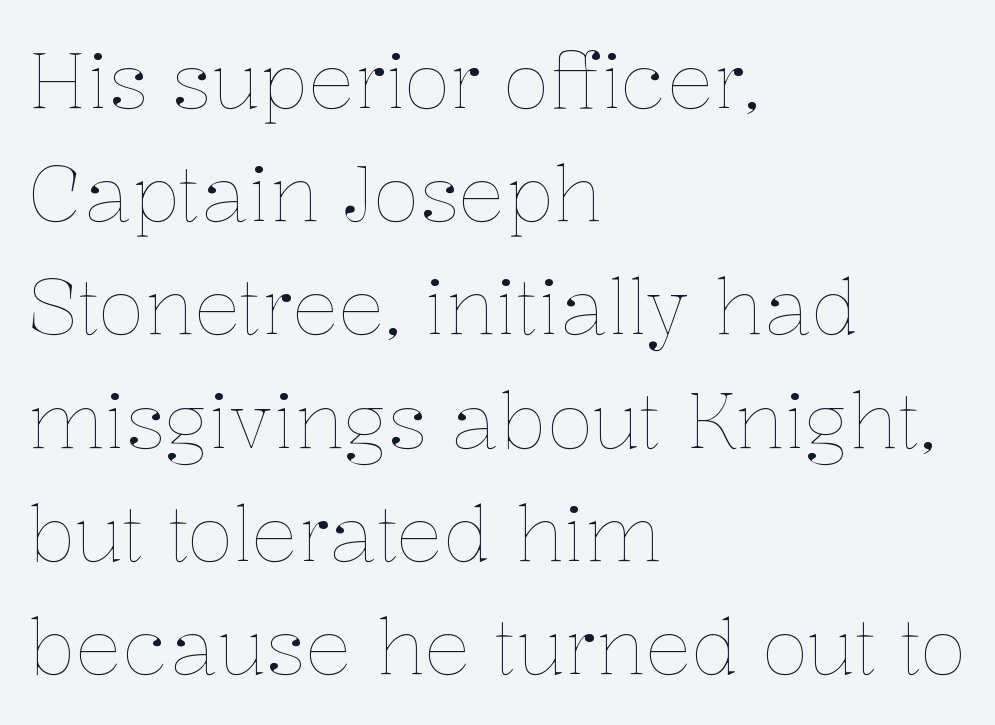
{"italic": "no", "bold": "no", "weight": "thin", "width": "normal", "stroke_contrast": "low", "x_height": "medium", "monospaced": "no", "underline": "no", "align": "left", "line_spacing": "normal", "line_spacing_ratio": 1.47, "letter_spacing": "normal", "letter_spacing_em": 0.0, "glyph_px": 77}
